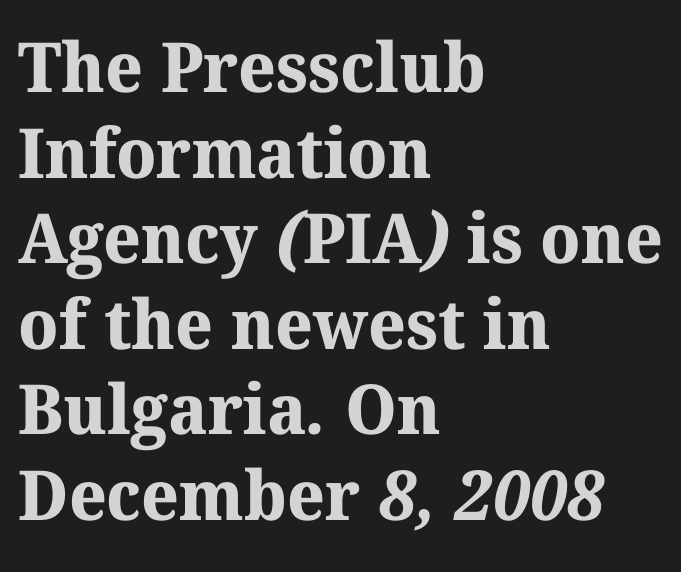
Q: Is the text bold? A: Yes.
Q: Is the typeface a serif or a sans-serif typeface? A: Serif.
Q: Is the text underlined? A: No.
Q: How is the paragraph aligned? A: Left-aligned.
Q: Is the spacing between letters normal or unusually wide? A: Normal.
Q: Width (condensed, normal, or wide)? A: Normal.
Q: Stroke contrast? A: Medium.
Q: x-height? A: Medium.
Q: Monospaced? A: No.
